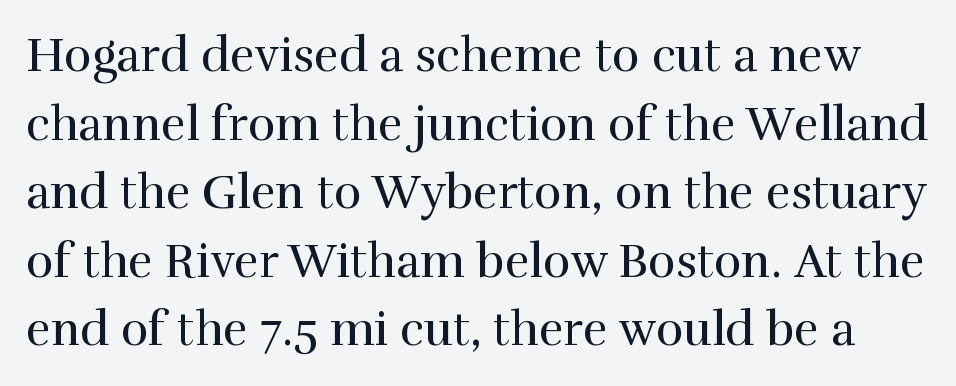
The image shows 47 px regular-weight serif type, upright; set normal line spacing (1.46x), normal letter spacing, not underlined; high stroke contrast and a medium x-height.
